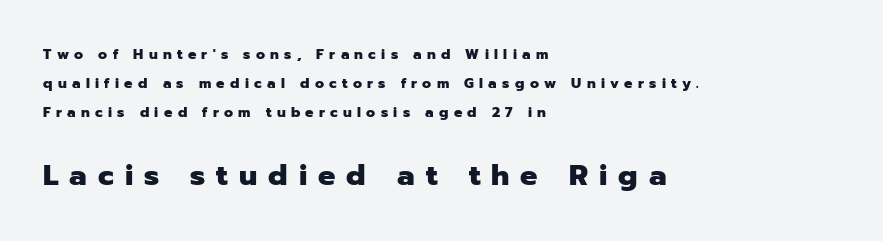
{"serif": "no", "italic": "no", "bold": "yes", "weight": "heavy", "width": "normal", "stroke_contrast": "low", "x_height": "medium", "monospaced": "no", "underline": "no", "align": "left", "line_spacing": "loose", "line_spacing_ratio": 2.06, "letter_spacing": "wide", "letter_spacing_em": 0.38, "larger_block": "second", "size_ratio": 2.07, "glyph_px": 29}
